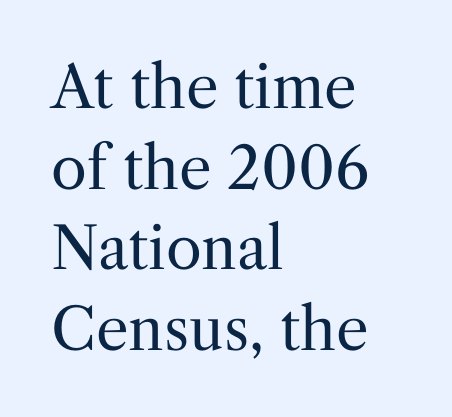
The image shows 58 px regular-weight serif type, upright; set left-aligned, normal line spacing (1.39x), normal letter spacing, not underlined; medium stroke contrast and a medium x-height.
